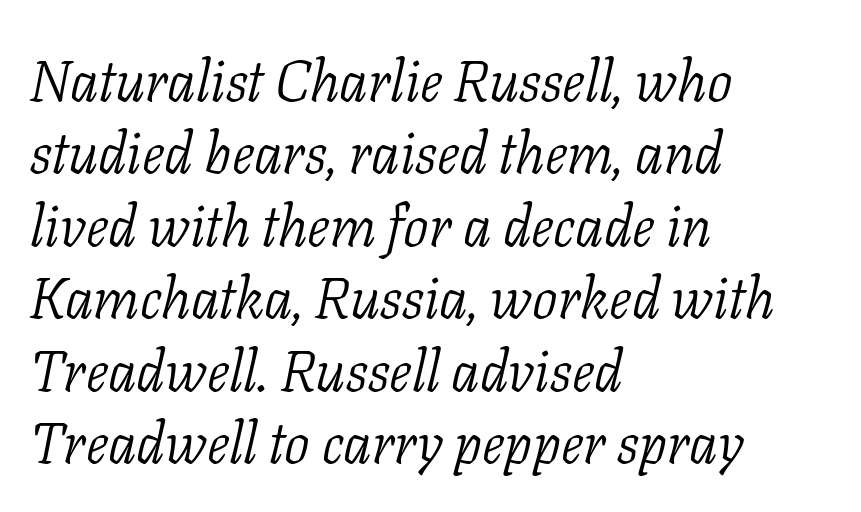
This is not heavy type; no bold has been used. In terms of posture, this sample is oblique. A typesetter would call this proportional, since set widths differ per character. In terms of letterspacing, this is plain default setting.
